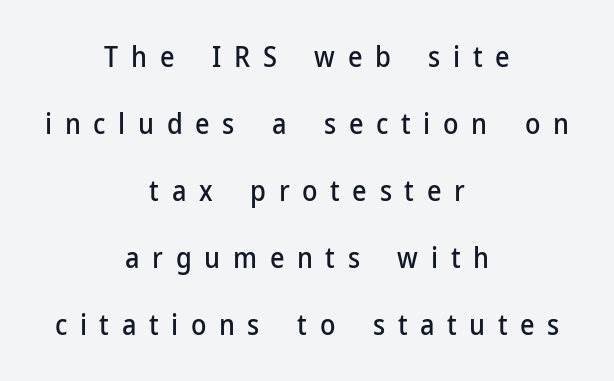
Glance below the letters and you will spot only blank space. Proportional: the letters do not fall into vertical columns. If you measured baseline to baseline, you'd find a long distance. This sample is center-justified, so both line endings float freely. In terms of posture, this sample is upright.
